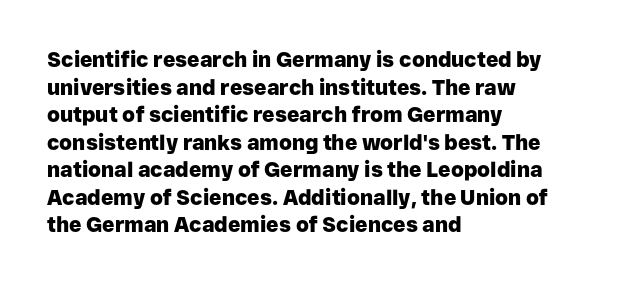
Q: Is the text bold? A: Yes.
Q: Is the text italic (slanted)? A: No, it is upright.
Q: Is the text underlined? A: No.
Q: How is the paragraph aligned? A: Left-aligned.
Q: Is the spacing between letters normal or unusually wide? A: Normal.
Q: Is the spacing between lines tight, normal or loose? A: Normal.
